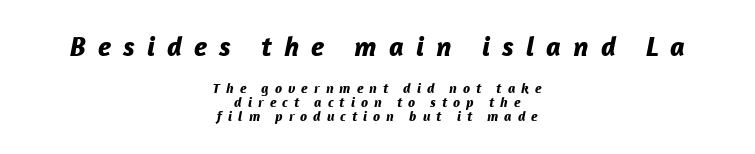
Q: Is the text bold? A: Yes.
Q: Is the text italic (slanted)? A: Yes, it leans right by about 12 degrees.
Q: Is the text underlined? A: No.
Q: How is the paragraph aligned? A: Centered.
Q: Is the spacing between letters normal or unusually wide? A: Unusually wide.
Q: Is the spacing between lines tight, normal or loose? A: Tight.
Q: Which block of text is set in a larger size, the first (top) or the second (bottom)? A: The first (top) one.
Q: Width (condensed, normal, or wide)? A: Normal.
Q: Stroke contrast? A: Low.
Q: x-height? A: Medium.
Q: Monospaced? A: No.
